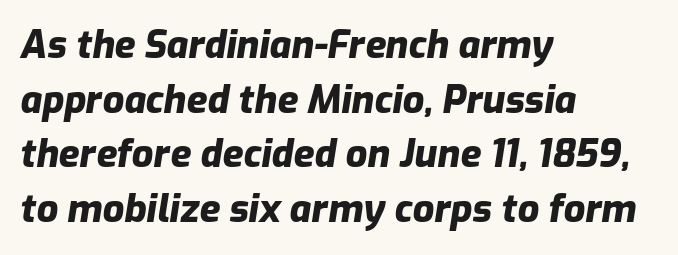
The image shows 38 px heavy type, italic (leaning right); set left-aligned, normal line spacing (1.44x), normal letter spacing, not underlined; low stroke contrast and a medium x-height.
